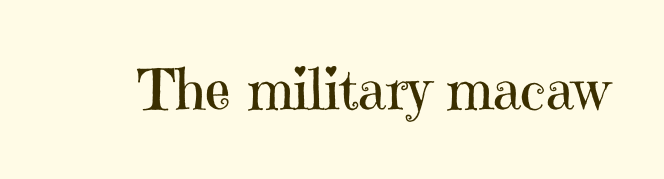
The image shows 56 px regular-weight serif type, upright; set normal letter spacing, not underlined; high stroke contrast and a medium x-height.
